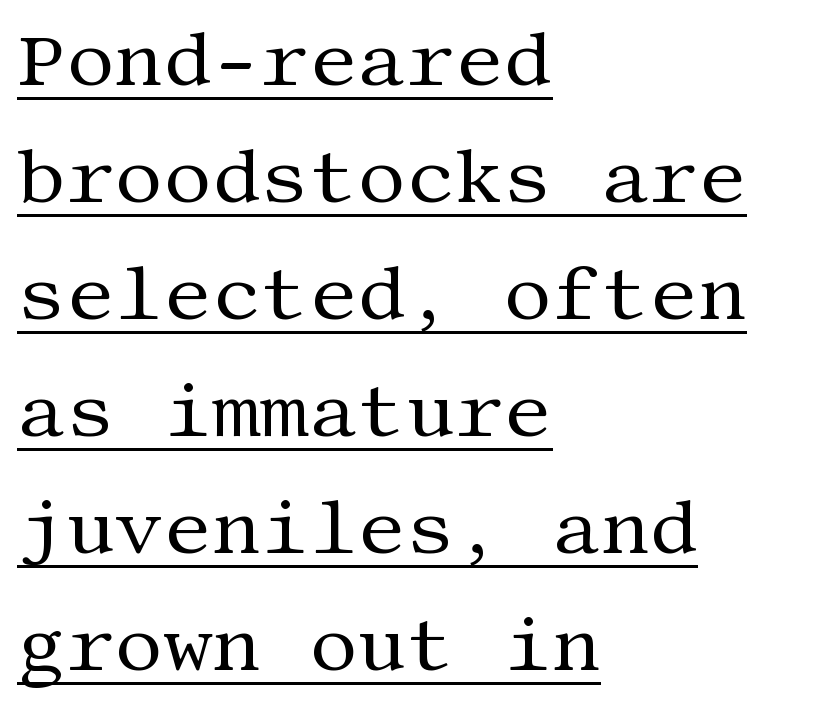
The image shows 76 px regular-weight serif type, upright; set left-aligned, normal line spacing (1.54x), normal letter spacing, underlined; medium stroke contrast and a large x-height.
